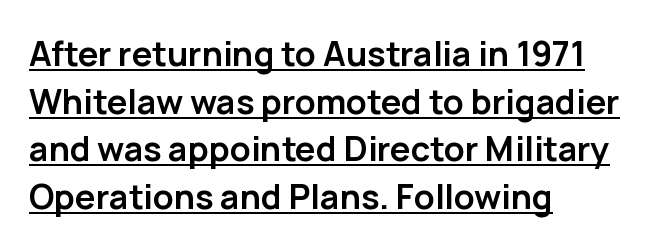
Spacing verdict: proportional, widths tailored to each character. The strokes are fattened all the way to bold. The letters carry no serifs — their stems end cleanly without finishing strokes. One glance says typical: line gaps are just what's usual. Does a line run under the words? Yes, clearly.
